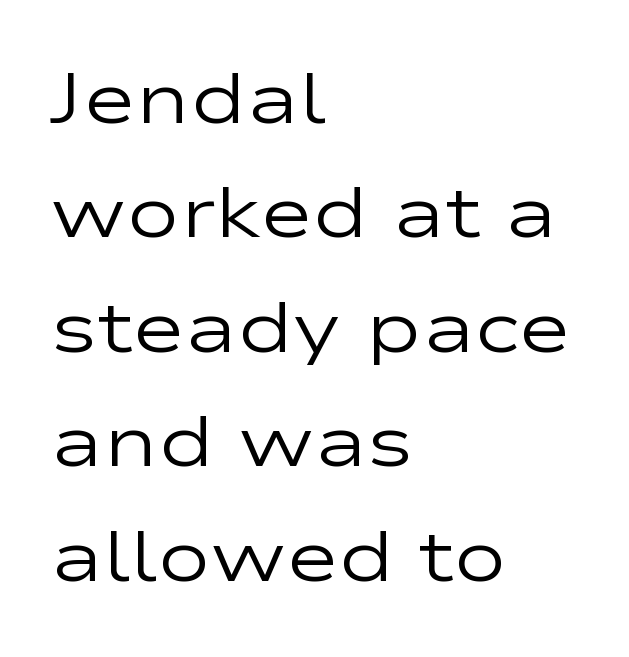
The image shows 72 px regular-weight, wide sans-serif type, upright; set left-aligned, normal line spacing (1.59x), normal letter spacing, not underlined; low stroke contrast and a medium x-height.
